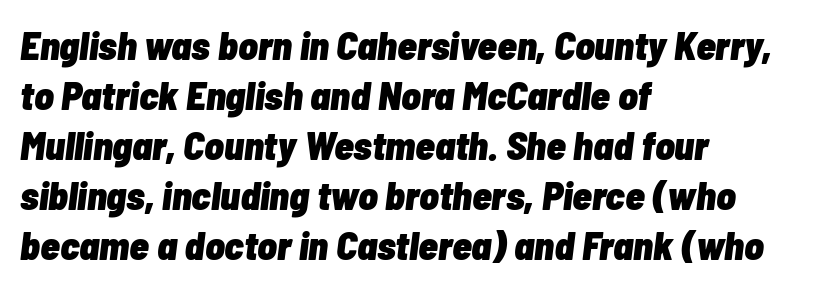
The leading is moderate, giving the passage an even texture. Note the varied advance widths — an 'i' is clearly narrower than an 'm'. Every character sits at an angle, as italics do. The paragraph has a hard left edge and a soft right edge. Just letters on the line, the space beneath them empty.
